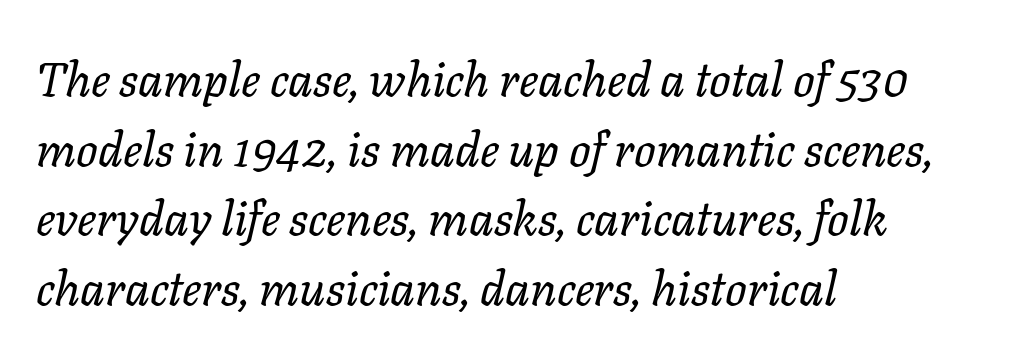
{"italic": "yes", "lean": "right", "slant_degrees": 11, "bold": "no", "weight": "regular", "width": "normal", "stroke_contrast": "low", "x_height": "medium", "monospaced": "no", "underline": "no", "align": "left", "line_spacing": "normal", "line_spacing_ratio": 1.45, "letter_spacing": "normal", "letter_spacing_em": 0.0, "glyph_px": 48}
